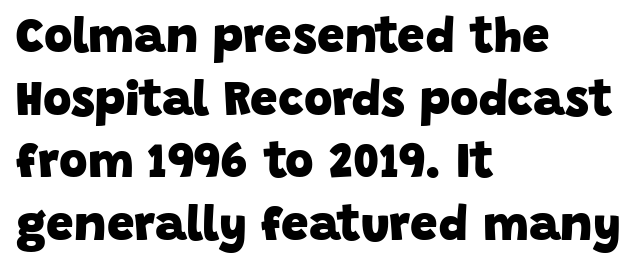
Q: Is the text bold? A: Yes.
Q: Is the typeface a serif or a sans-serif typeface? A: Sans-serif.
Q: Is the text underlined? A: No.
Q: How is the paragraph aligned? A: Left-aligned.
Q: Is the spacing between letters normal or unusually wide? A: Normal.
Q: Is the spacing between lines tight, normal or loose? A: Normal.
Q: Width (condensed, normal, or wide)? A: Normal.
Q: Stroke contrast? A: Low.
Q: x-height? A: Large.
Q: Monospaced? A: No.
